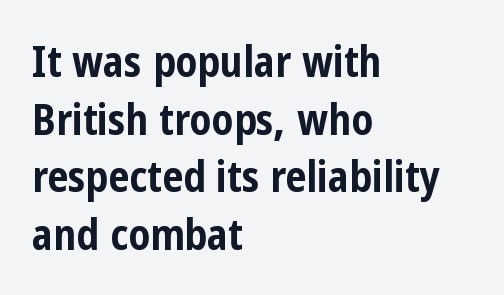
The image shows 42 px bold, condensed sans-serif type, upright; set left-aligned, normal line spacing (1.37x), normal letter spacing, not underlined; low stroke contrast and a medium x-height.
